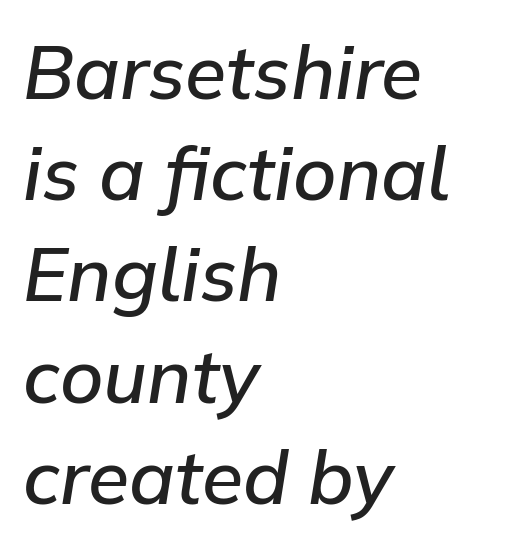
The image shows 75 px semibold type, italic (leaning right); set left-aligned, normal line spacing (1.35x), normal letter spacing, not underlined; low stroke contrast and a medium x-height.
